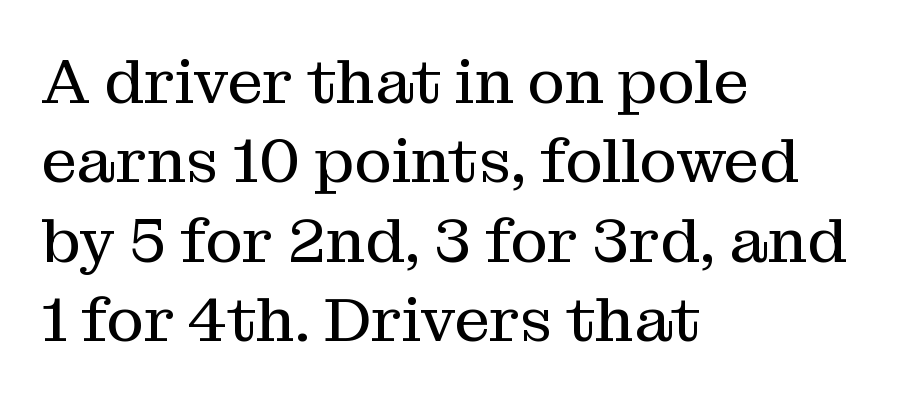
Q: Is the text bold? A: No.
Q: Is the text italic (slanted)? A: No, it is upright.
Q: Is the typeface a serif or a sans-serif typeface? A: Serif.
Q: Is the text underlined? A: No.
Q: How is the paragraph aligned? A: Left-aligned.
Q: Is the spacing between letters normal or unusually wide? A: Normal.
Q: Is the spacing between lines tight, normal or loose? A: Normal.
Q: Width (condensed, normal, or wide)? A: Normal.
Q: Stroke contrast? A: Medium.
Q: x-height? A: Medium.
Q: Monospaced? A: No.
